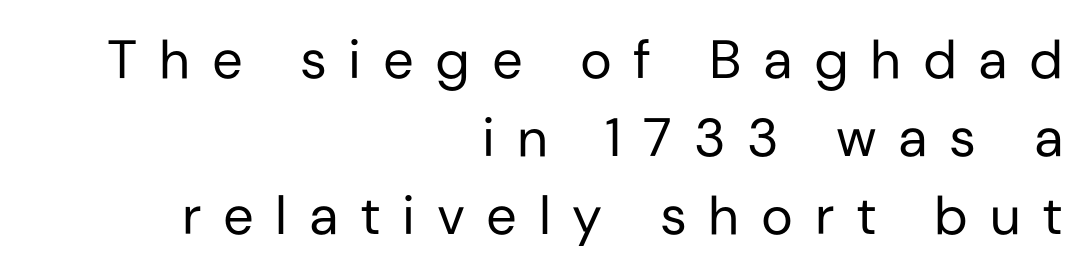
The image shows 54 px regular-weight sans-serif type, upright; set right-aligned, normal line spacing (1.44x), unusually wide letter spacing (+0.4 em), not underlined; low stroke contrast and a medium x-height.
